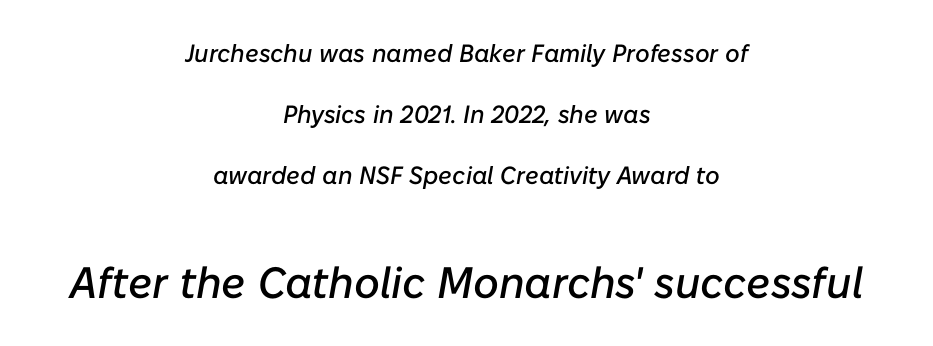
Horizontal alignment here is central, giving a formal, balanced look. The type is set solid horizontally, with unmodified tracking. Italic? Definitely — the glyphs are oblique. Look at the glyph heights: the lower group is clearly the bigger setting. Think of a printed novel: that variable character pitch is what you see here.
